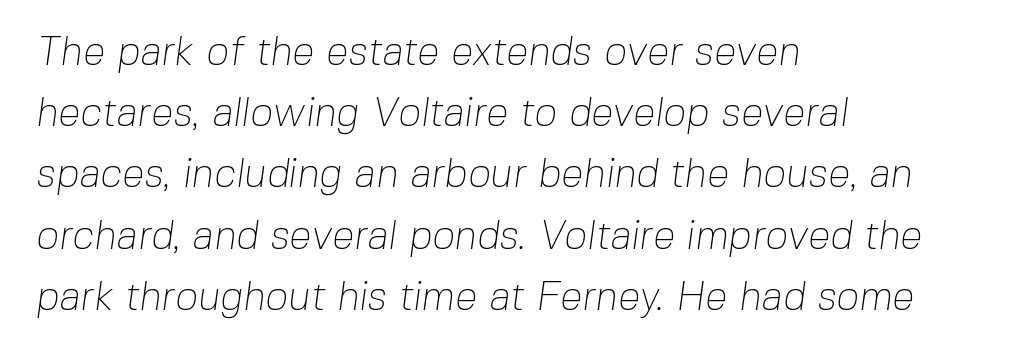
Q: Is the text bold? A: No.
Q: Is the typeface a serif or a sans-serif typeface? A: Sans-serif.
Q: Is the text underlined? A: No.
Q: How is the paragraph aligned? A: Left-aligned.
Q: Is the spacing between letters normal or unusually wide? A: Normal.
Q: Is the spacing between lines tight, normal or loose? A: Normal.
Q: Width (condensed, normal, or wide)? A: Normal.
Q: Stroke contrast? A: Low.
Q: x-height? A: Medium.
Q: Monospaced? A: No.
